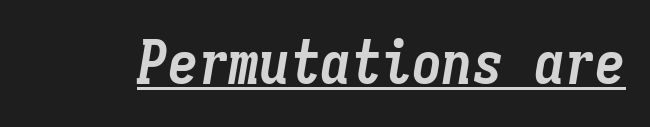
The image shows 61 px semibold, condensed type, italic (leaning right), monospaced; set normal letter spacing, underlined; low stroke contrast and a medium x-height.
